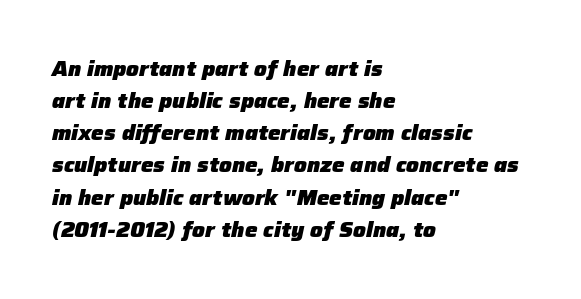
The passage is arranged the way most books set body copy — flush left. Chunky letters — that's bold for sure. Reading down the column, the eye jumps a familiar distance to each next line. Beneath every word, the page is bare.
